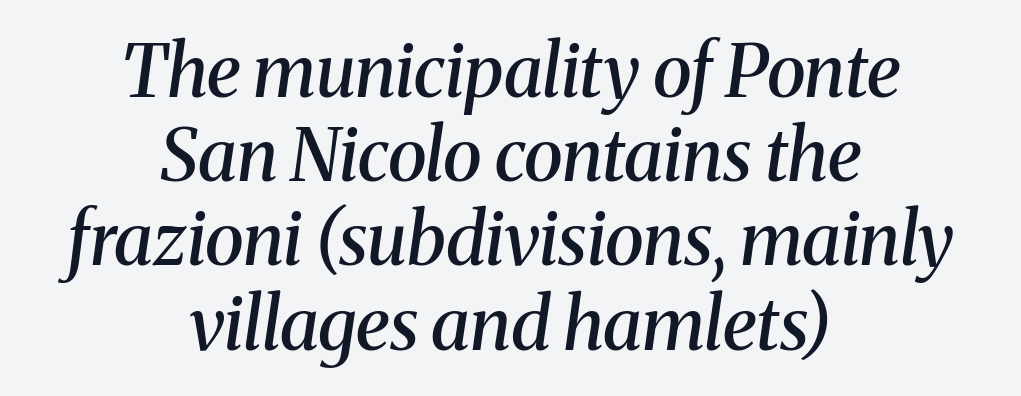
Q: Is the text bold? A: Semi-bold.
Q: Is the text italic (slanted)? A: Yes, it leans right by about 8 degrees.
Q: Is the typeface a serif or a sans-serif typeface? A: Serif.
Q: Is the text underlined? A: No.
Q: How is the paragraph aligned? A: Centered.
Q: Is the spacing between letters normal or unusually wide? A: Normal.
Q: Width (condensed, normal, or wide)? A: Normal.
Q: Stroke contrast? A: Medium.
Q: x-height? A: Medium.
Q: Monospaced? A: No.
